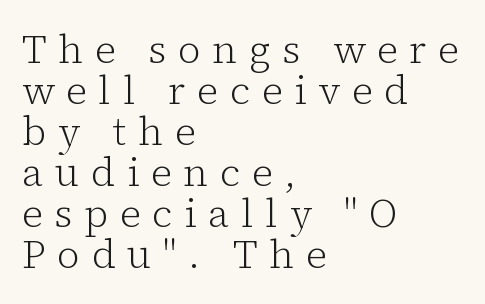
The image shows 39 px light serif type, upright; set left-aligned, tight line spacing (1.05x), unusually wide letter spacing (+0.3 em), not underlined; low stroke contrast and a medium x-height.
